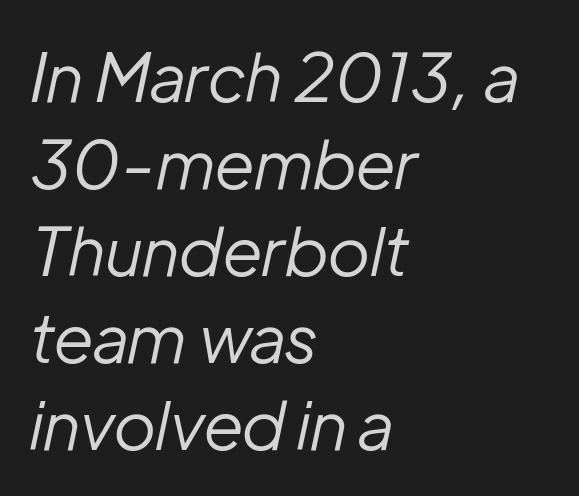
The image shows 67 px regular-weight type, italic (leaning right); set left-aligned, normal line spacing (1.3x), normal letter spacing, not underlined; low stroke contrast and a medium x-height.
